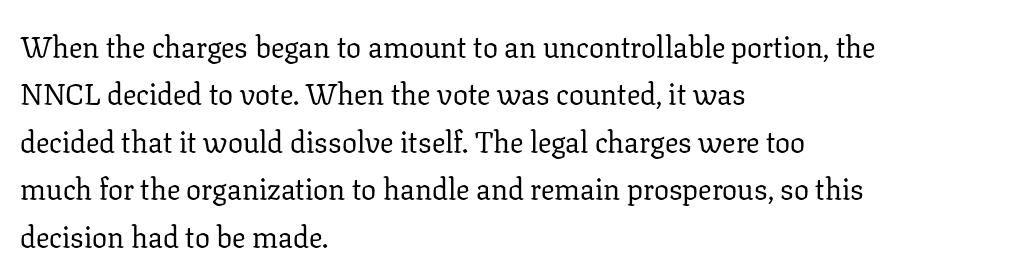
Q: Is the text bold? A: No.
Q: Is the text italic (slanted)? A: No, it is upright.
Q: Is the typeface a serif or a sans-serif typeface? A: Serif.
Q: Is the text underlined? A: No.
Q: How is the paragraph aligned? A: Left-aligned.
Q: Is the spacing between letters normal or unusually wide? A: Normal.
Q: Is the spacing between lines tight, normal or loose? A: Normal.
Q: Width (condensed, normal, or wide)? A: Normal.
Q: Stroke contrast? A: Low.
Q: x-height? A: Medium.
Q: Monospaced? A: No.
